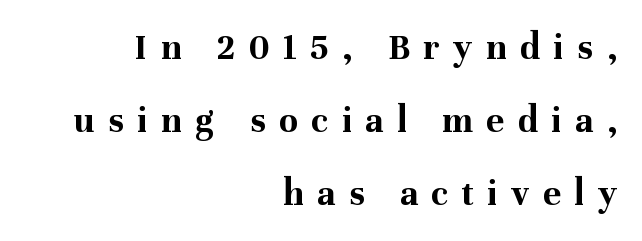
Q: Is the text bold? A: Yes.
Q: Is the text italic (slanted)? A: No, it is upright.
Q: Is the typeface a serif or a sans-serif typeface? A: Serif.
Q: Is the text underlined? A: No.
Q: How is the paragraph aligned? A: Right-aligned.
Q: Is the spacing between letters normal or unusually wide? A: Unusually wide.
Q: Is the spacing between lines tight, normal or loose? A: Loose.
Q: Width (condensed, normal, or wide)? A: Normal.
Q: Stroke contrast? A: Medium.
Q: x-height? A: Medium.
Q: Monospaced? A: No.
